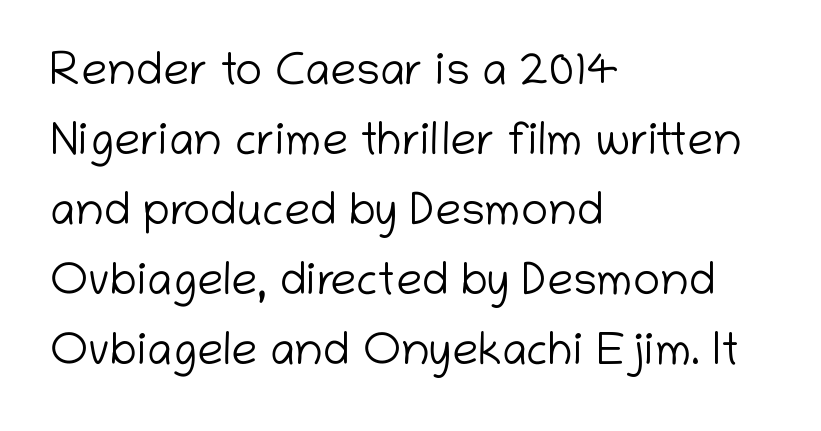
{"serif": "no", "italic": "no", "bold": "no", "weight": "light", "width": "normal", "stroke_contrast": "low", "x_height": "medium", "monospaced": "no", "underline": "no", "align": "left", "line_spacing": "normal", "line_spacing_ratio": 1.52, "letter_spacing": "normal", "letter_spacing_em": 0.0, "glyph_px": 46}
